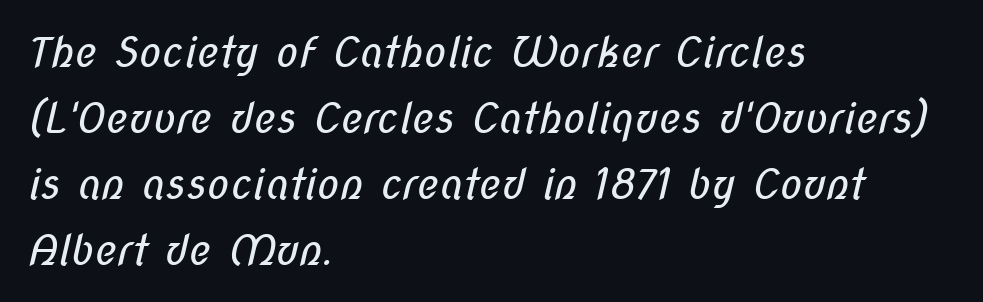
{"serif": "no", "bold": "no", "weight": "regular", "width": "condensed", "stroke_contrast": "low", "x_height": "medium", "monospaced": "no", "underline": "no", "align": "left", "line_spacing": "normal", "line_spacing_ratio": 1.57, "letter_spacing": "normal", "letter_spacing_em": 0.0, "glyph_px": 42}
